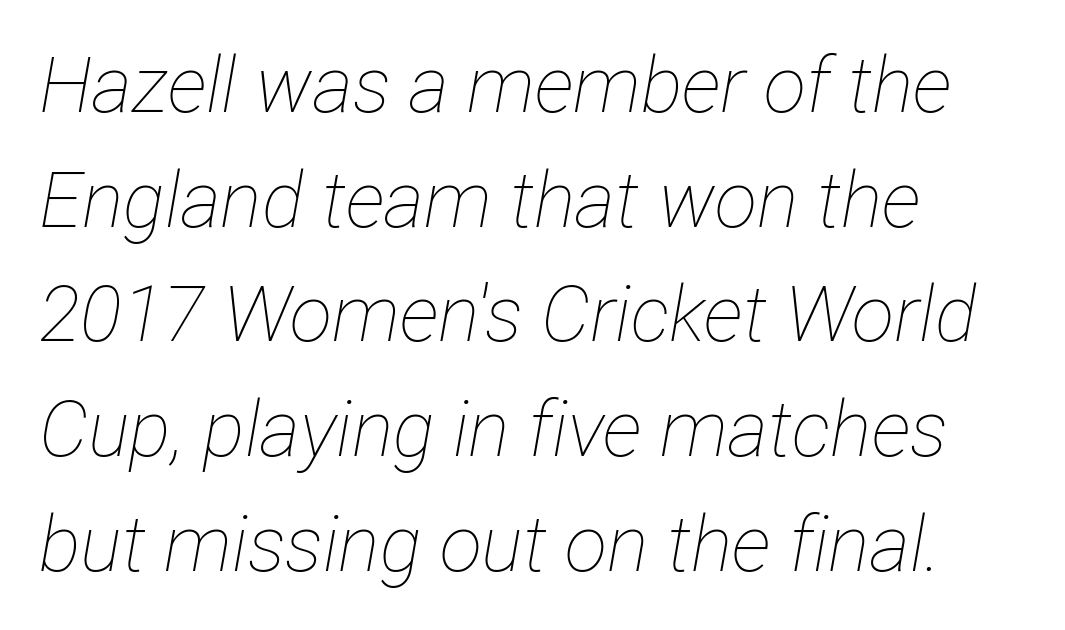
{"italic": "yes", "lean": "right", "slant_degrees": 12, "bold": "no", "weight": "thin", "width": "condensed", "stroke_contrast": "low", "x_height": "medium", "monospaced": "no", "underline": "no", "align": "left", "line_spacing": "normal", "line_spacing_ratio": 1.47, "letter_spacing": "normal", "letter_spacing_em": 0.0, "glyph_px": 78}
